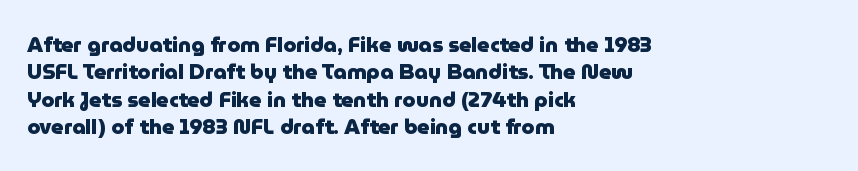
The image shows 21 px bold type, upright; set left-aligned, normal line spacing (1.3x), normal letter spacing, not underlined.
